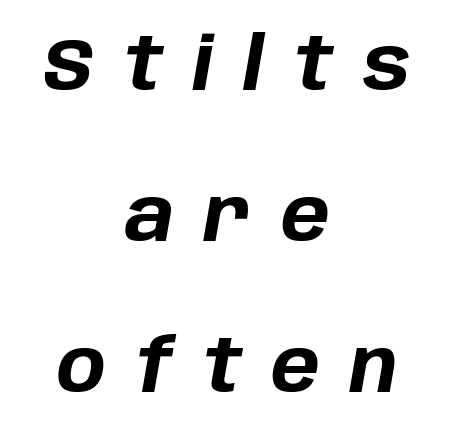
Q: Is the text bold? A: Yes.
Q: Is the text italic (slanted)? A: Yes, it leans right by about 10 degrees.
Q: Is the text underlined? A: No.
Q: How is the paragraph aligned? A: Centered.
Q: Is the spacing between letters normal or unusually wide? A: Unusually wide.
Q: Is the spacing between lines tight, normal or loose? A: Loose.
Q: Width (condensed, normal, or wide)? A: Normal.
Q: Stroke contrast? A: Low.
Q: x-height? A: Large.
Q: Monospaced? A: No.
